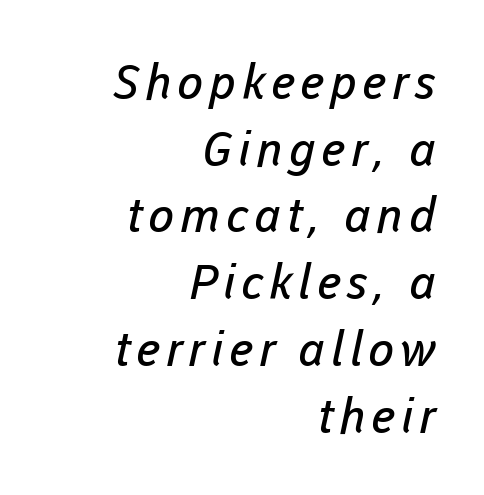
Heft: none added — not bold. The lines sit at an ordinary, default distance from one another. These lines stack with their right ends in a neat column. Does the type have serifs? No, each stem ends abruptly.
